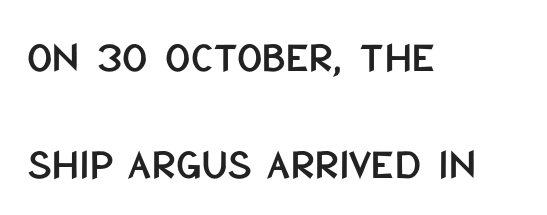
The image shows 44 px condensed sans-serif type, upright; set left-aligned, loose line spacing (2.44x), normal letter spacing, not underlined; low stroke contrast and a large x-height.
